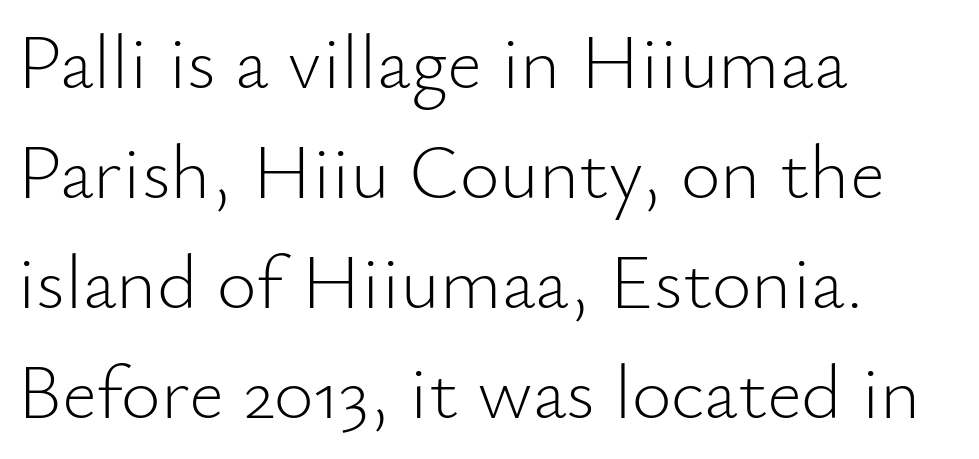
Q: Is the text bold? A: No.
Q: Is the text italic (slanted)? A: No, it is upright.
Q: Is the typeface a serif or a sans-serif typeface? A: Sans-serif.
Q: Is the text underlined? A: No.
Q: How is the paragraph aligned? A: Left-aligned.
Q: Is the spacing between letters normal or unusually wide? A: Normal.
Q: Is the spacing between lines tight, normal or loose? A: Normal.
Q: Width (condensed, normal, or wide)? A: Normal.
Q: Stroke contrast? A: Low.
Q: x-height? A: Small.
Q: Monospaced? A: No.
